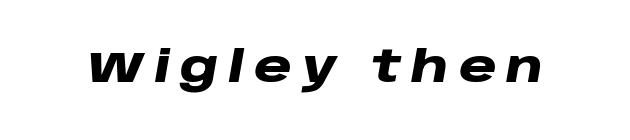
{"italic": "yes", "lean": "right", "slant_degrees": 10, "bold": "yes", "weight": "heavy", "width": "wide", "stroke_contrast": "low", "x_height": "large", "monospaced": "no", "underline": "no", "letter_spacing": "wide", "letter_spacing_em": 0.23, "glyph_px": 43}
